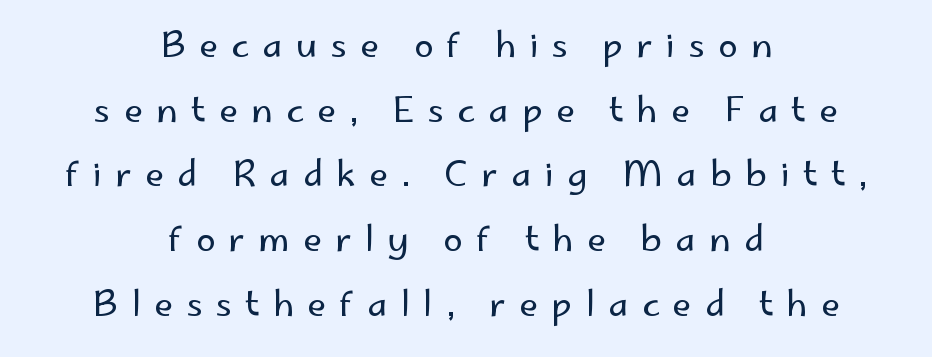
The image shows 35 px regular-weight sans-serif type, upright; set centered, line spacing 1.85x, unusually wide letter spacing (+0.38 em), not underlined; low stroke contrast and a small x-height.
